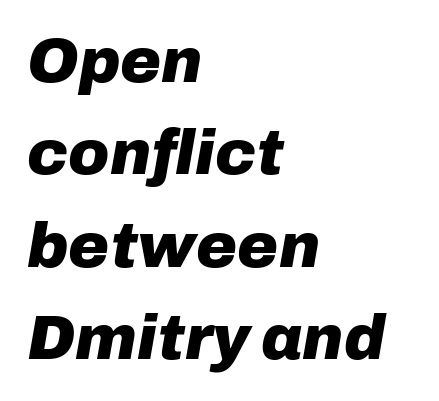
The image shows 62 px heavy type, italic (leaning right); set left-aligned, normal line spacing (1.49x), normal letter spacing, not underlined; low stroke contrast and a medium x-height.
